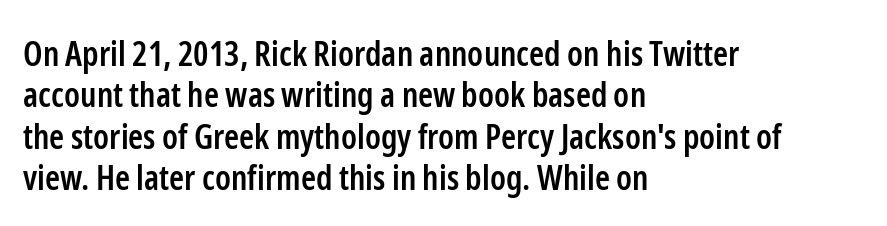
You can tell from the bare stems that sans-serif type was used. A fair bit of extra ink — the face is semibold, not bold. Character widths vary here, with narrow letters taking less room than wide ones. The tracking reads as untouched default to a designer's eye. Characters remain perfectly vertical along every line.
